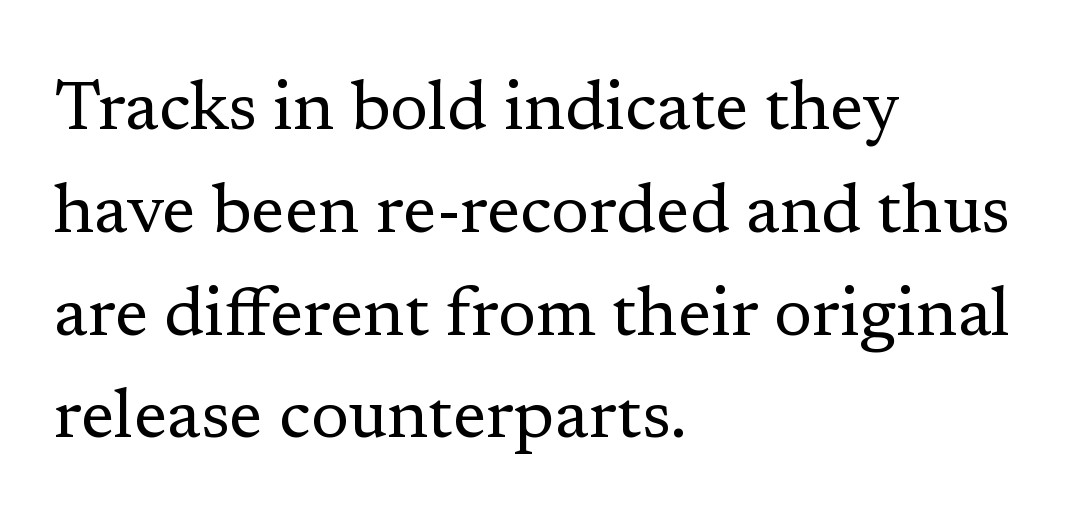
The image shows 69 px regular-weight serif type, upright; set left-aligned, normal line spacing (1.49x), normal letter spacing, not underlined; low stroke contrast and a medium x-height.
